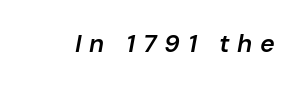
A fair bit of extra ink — the face is semibold, not bold. Descender tails drop into unmarked territory. Glyph-to-glyph distance is far greater than everyday printed text. The axis of the letterforms is tilted away from vertical.
